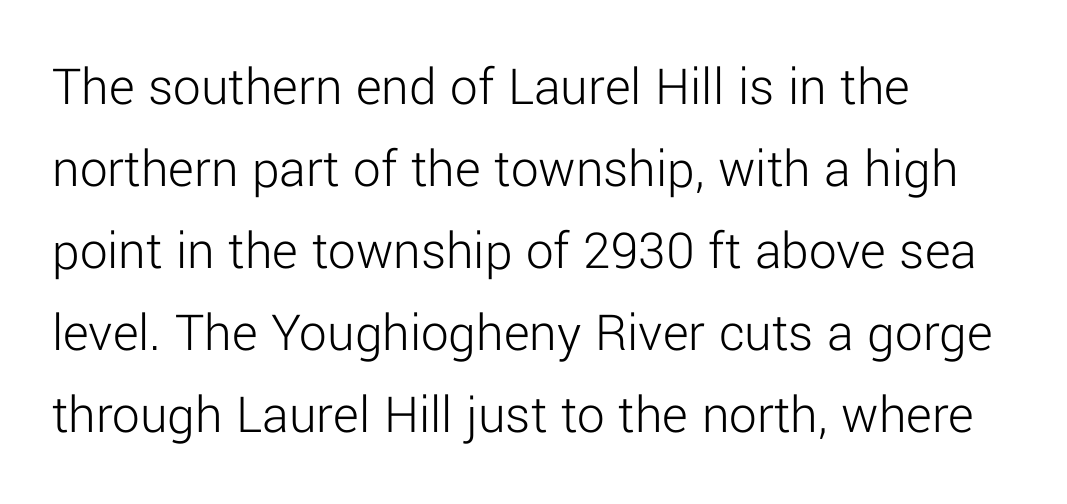
The image shows 55 px light sans-serif type, upright; set left-aligned, normal line spacing (1.49x), normal letter spacing, not underlined; low stroke contrast and a medium x-height.
